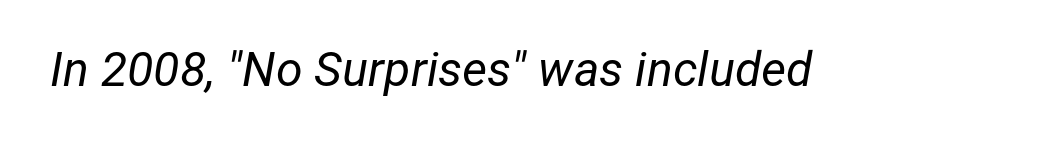
{"italic": "yes", "lean": "right", "slant_degrees": 12, "bold": "no", "weight": "regular", "width": "normal", "stroke_contrast": "low", "x_height": "medium", "monospaced": "no", "underline": "no", "letter_spacing": "normal", "letter_spacing_em": 0.0, "glyph_px": 48}
